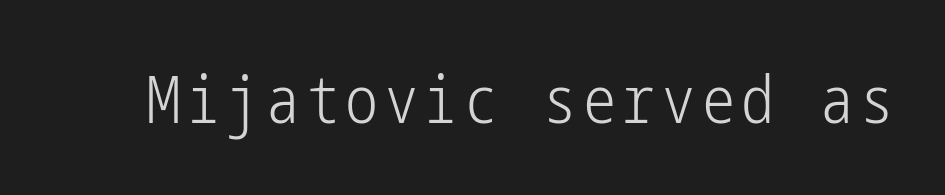
Q: Is the text bold? A: No.
Q: Is the text italic (slanted)? A: No, it is upright.
Q: Is the typeface a serif or a sans-serif typeface? A: Sans-serif.
Q: Is the text underlined? A: No.
Q: Width (condensed, normal, or wide)? A: Condensed.
Q: Stroke contrast? A: Low.
Q: x-height? A: Medium.
